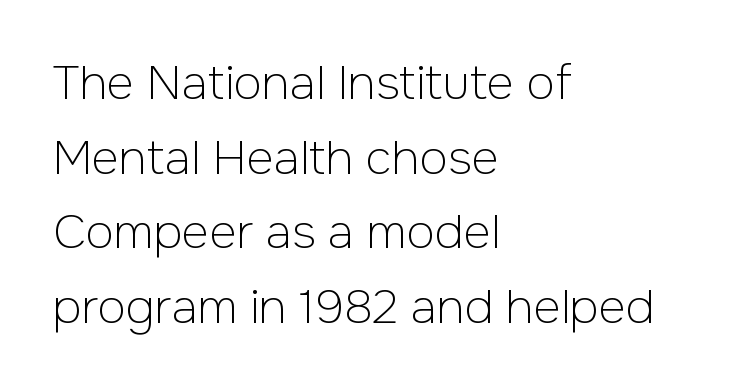
Q: Is the text bold? A: No.
Q: Is the text italic (slanted)? A: No, it is upright.
Q: Is the typeface a serif or a sans-serif typeface? A: Sans-serif.
Q: Is the text underlined? A: No.
Q: How is the paragraph aligned? A: Left-aligned.
Q: Is the spacing between letters normal or unusually wide? A: Normal.
Q: Is the spacing between lines tight, normal or loose? A: Normal.
Q: Width (condensed, normal, or wide)? A: Normal.
Q: Stroke contrast? A: Low.
Q: x-height? A: Medium.
Q: Monospaced? A: No.
